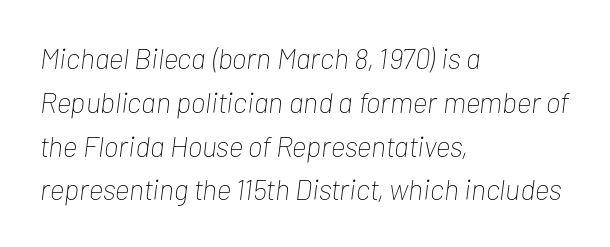
Q: Is the text bold? A: No.
Q: Is the text italic (slanted)? A: Yes, it leans right by about 7 degrees.
Q: Is the text underlined? A: No.
Q: How is the paragraph aligned? A: Left-aligned.
Q: Is the spacing between letters normal or unusually wide? A: Normal.
Q: Is the spacing between lines tight, normal or loose? A: Normal.
Q: Width (condensed, normal, or wide)? A: Condensed.
Q: Stroke contrast? A: Low.
Q: x-height? A: Medium.
Q: Monospaced? A: No.
